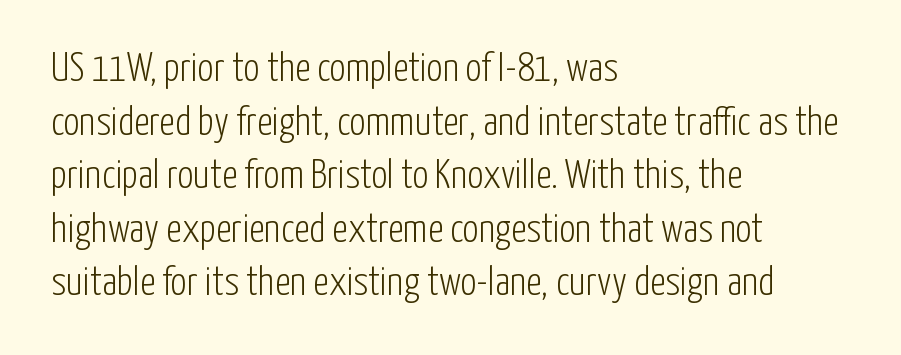
The image shows 40 px light, condensed sans-serif type, upright; set left-aligned, normal line spacing (1.34x), normal letter spacing, not underlined; low stroke contrast and a medium x-height.
